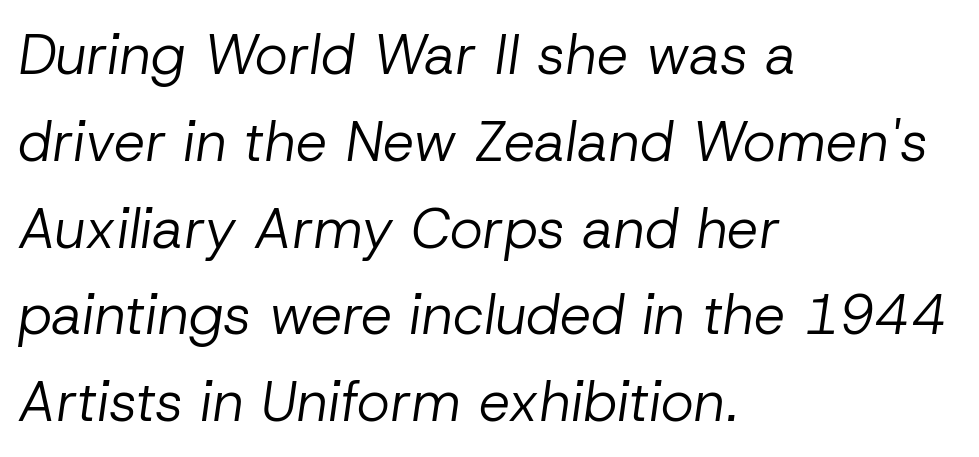
The image shows 56 px regular-weight type, italic (leaning right); set left-aligned, normal line spacing (1.55x), normal letter spacing, not underlined; low stroke contrast and a medium x-height.
